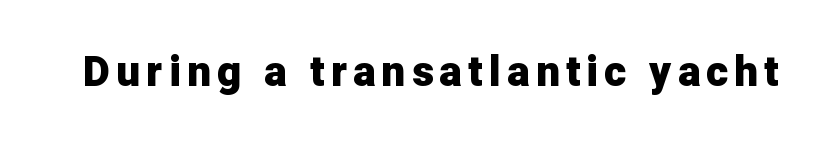
This is the regular roman posture of the typeface. A typesetter would label this face a sans. The font is running at its bold setting. Looks like regular typesetting: each glyph gets only the width it needs.
